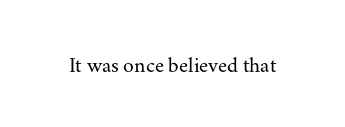
Q: Is the text bold? A: No.
Q: Is the text italic (slanted)? A: No, it is upright.
Q: Is the text underlined? A: No.
Q: Is the spacing between letters normal or unusually wide? A: Normal.
